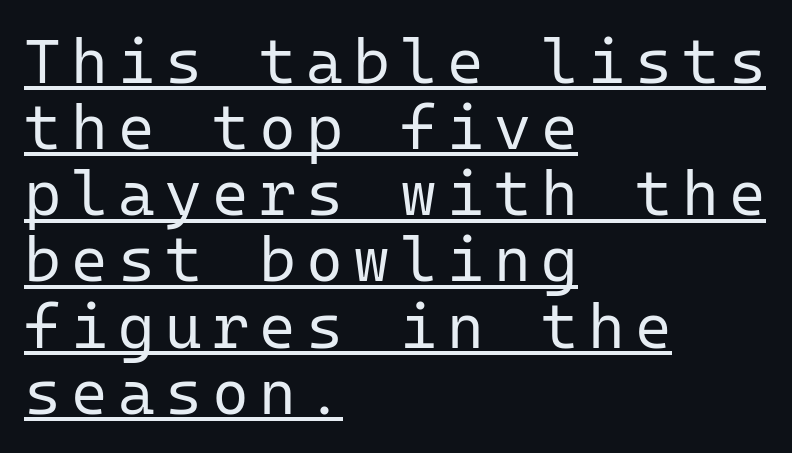
The image shows 63 px regular-weight sans-serif type, upright, monospaced; set left-aligned, tight line spacing (1.05x), underlined; low stroke contrast and a medium x-height.
